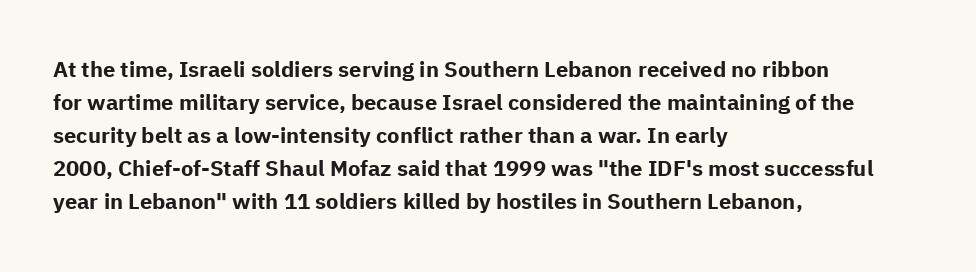
{"italic": "no", "bold": "yes", "underline": "no", "align": "left", "line_spacing": "normal", "line_spacing_ratio": 1.5, "letter_spacing": "normal", "letter_spacing_em": 0.0, "glyph_px": 22}
